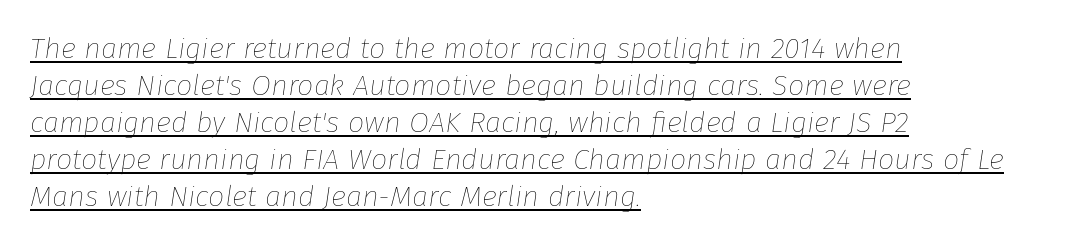
Q: Is the text bold? A: No.
Q: Is the text italic (slanted)? A: Yes, it leans right by about 8 degrees.
Q: Is the text underlined? A: Yes.
Q: How is the paragraph aligned? A: Left-aligned.
Q: Is the spacing between letters normal or unusually wide? A: Normal.
Q: Is the spacing between lines tight, normal or loose? A: Normal.
Q: Width (condensed, normal, or wide)? A: Normal.
Q: Stroke contrast? A: Low.
Q: x-height? A: Medium.
Q: Monospaced? A: No.
